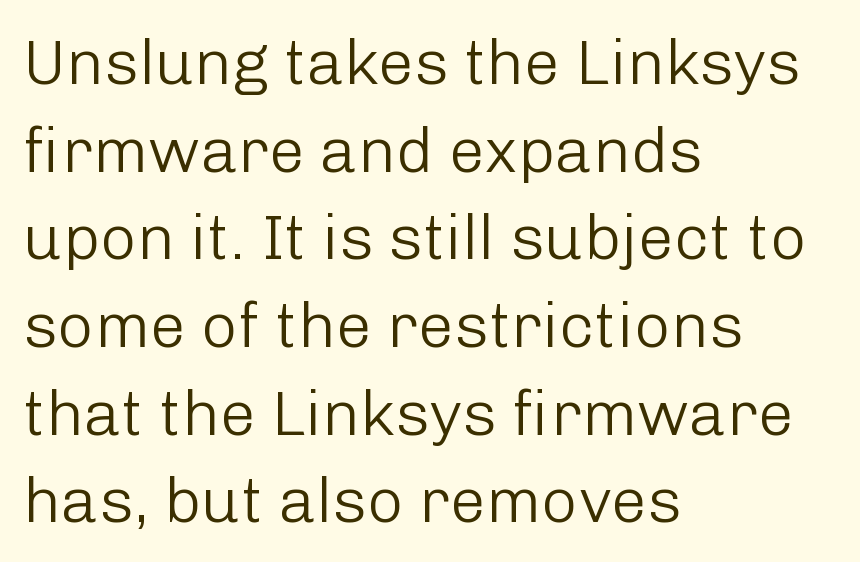
The image shows 64 px light sans-serif type, upright; set left-aligned, normal line spacing (1.37x), normal letter spacing, not underlined; low stroke contrast and a medium x-height.
